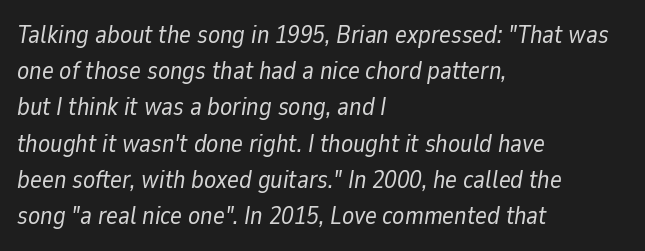
The horizontal fit of the characters is conventional and even. Honestly, there is no underline to notice here at all. Stems here are at most as thick as an everyday book face. The rendering anchors every line to the left-hand side. If you measured baseline to baseline, you'd find a middling distance.
